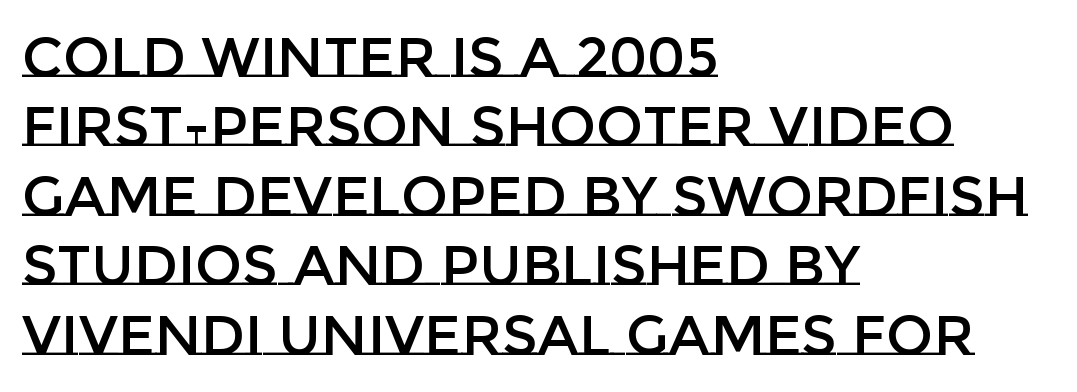
Q: Is the text italic (slanted)? A: No, it is upright.
Q: Is the text underlined? A: No.
Q: How is the paragraph aligned? A: Left-aligned.
Q: Is the spacing between letters normal or unusually wide? A: Normal.
Q: Width (condensed, normal, or wide)? A: Normal.
Q: Stroke contrast? A: Low.
Q: x-height? A: Large.
Q: Monospaced? A: No.
